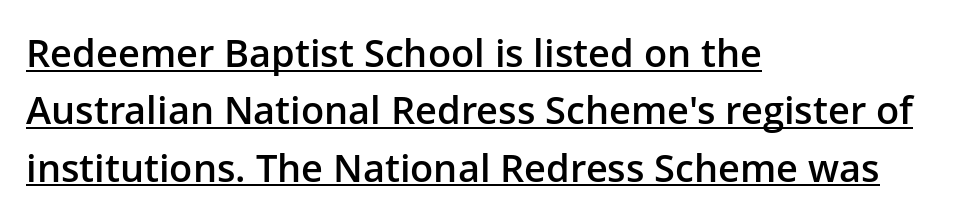
Q: Is the text bold? A: Semi-bold.
Q: Is the text italic (slanted)? A: No, it is upright.
Q: Is the typeface a serif or a sans-serif typeface? A: Sans-serif.
Q: Is the text underlined? A: Yes.
Q: How is the paragraph aligned? A: Left-aligned.
Q: Is the spacing between letters normal or unusually wide? A: Normal.
Q: Is the spacing between lines tight, normal or loose? A: Normal.
Q: Width (condensed, normal, or wide)? A: Normal.
Q: Stroke contrast? A: Low.
Q: x-height? A: Medium.
Q: Monospaced? A: No.
